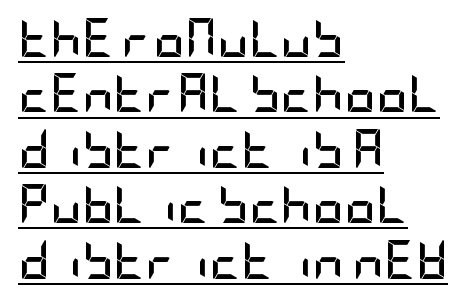
Grotesque or geometric, the face here clearly has no serifs. Heavy, bold letterforms. The line texture is even and compact thanks to regular tracking. Every row of glyphs begins at an identical x-position on the left. The lettering stays uniformly vertical, giving the passage a roman look. Students, observe the line beneath the letters — that is underlining.
